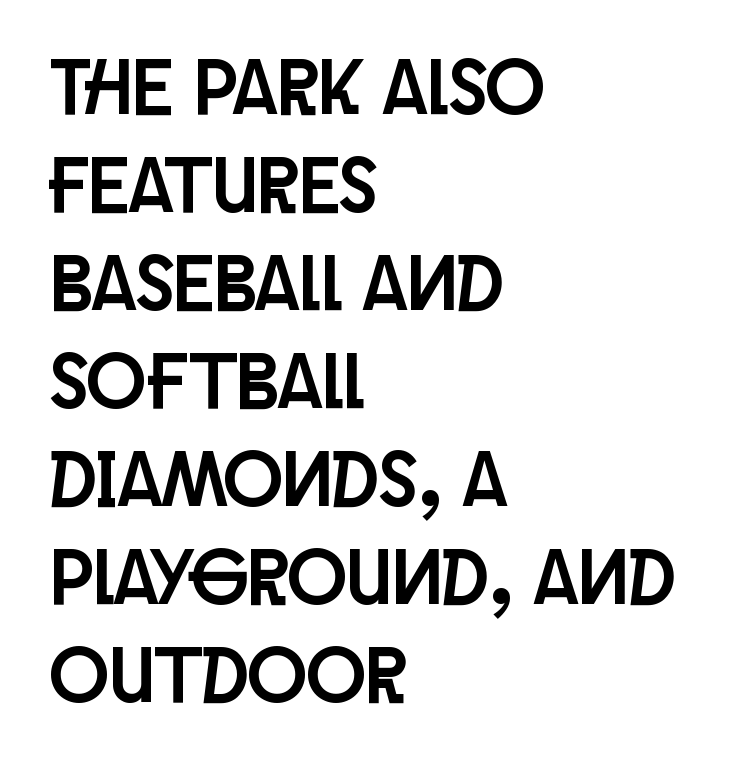
Q: Is the text italic (slanted)? A: No, it is upright.
Q: Is the typeface a serif or a sans-serif typeface? A: Sans-serif.
Q: Is the text underlined? A: No.
Q: How is the paragraph aligned? A: Left-aligned.
Q: Is the spacing between letters normal or unusually wide? A: Normal.
Q: Width (condensed, normal, or wide)? A: Condensed.
Q: Stroke contrast? A: Low.
Q: x-height? A: Large.
Q: Monospaced? A: No.
